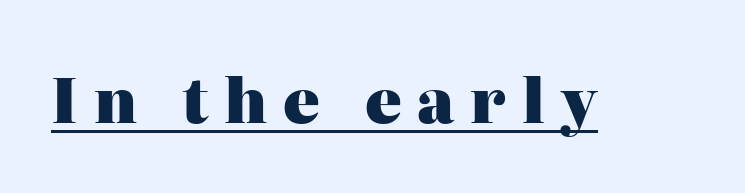
Students, this is bold: see how much ink each stroke carries. Looks like regular typesetting: each glyph gets only the width it needs. Looks like someone drew a line under every word here. This is roman type, the default non-slanted kind.
